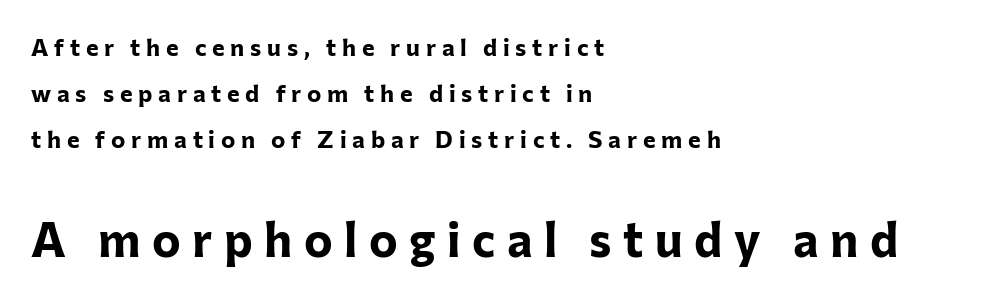
Leading is clearly above the norm, producing a sparse column. Bare-footed words on every line. Students, this is bold: see how much ink each stroke carries. This sample uses an upright cut, with every glyph sitting square on the baseline. The face used here is rendered with a markedly widened letterfit.
